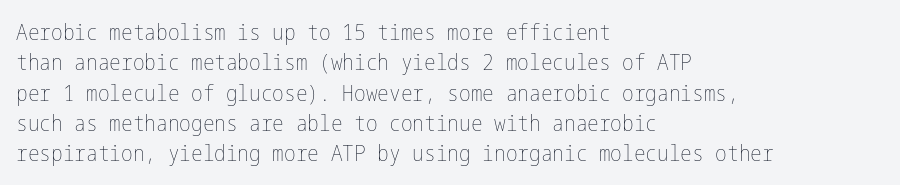
A quiet, ordinary-to-light weight characterises the typeface. The text block is weighted toward the left margin, trailing off unevenly rightward. This rendering leaves character spacing at its baseline value. Characters remain perfectly vertical along every line. The strip under each line holds only bare page.
